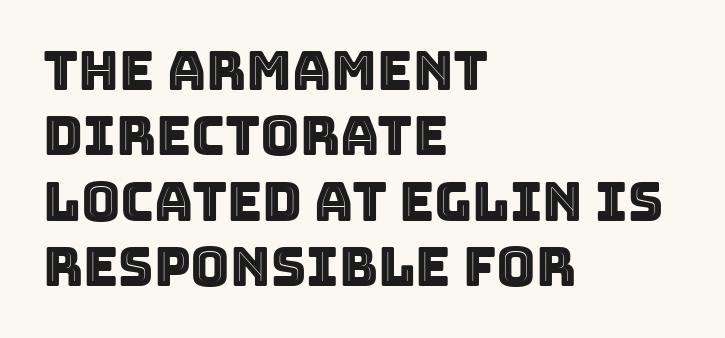
Q: Is the text italic (slanted)? A: No, it is upright.
Q: Is the text underlined? A: No.
Q: How is the paragraph aligned? A: Left-aligned.
Q: Is the spacing between letters normal or unusually wide? A: Normal.
Q: Width (condensed, normal, or wide)? A: Normal.
Q: x-height? A: Large.
Q: Monospaced? A: No.
